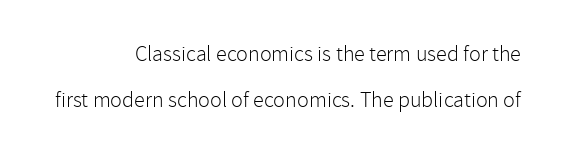
Posture: vertical. Is the stroke heavy? The answer is a plain regular-or-lighter. Quick note: interline space is abundant. The face used here is rendered with its standard letterfit.
